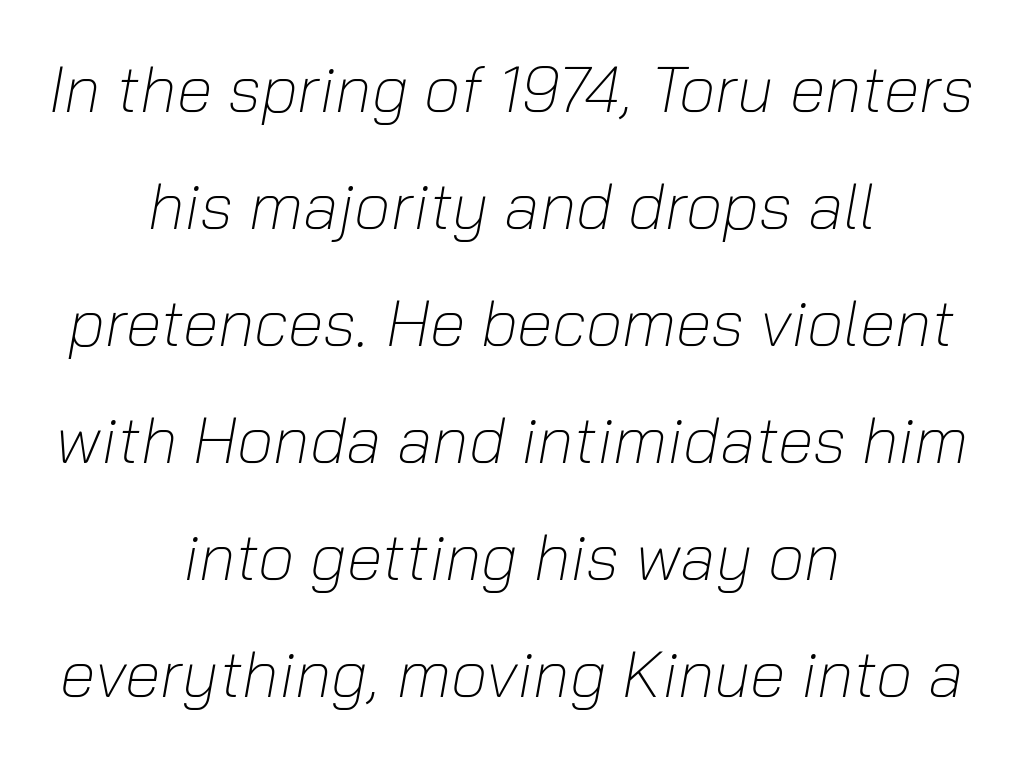
Q: Is the text bold? A: No.
Q: Is the text italic (slanted)? A: Yes, it leans right by about 10 degrees.
Q: Is the text underlined? A: No.
Q: How is the paragraph aligned? A: Centered.
Q: Is the spacing between letters normal or unusually wide? A: Normal.
Q: Width (condensed, normal, or wide)? A: Normal.
Q: Stroke contrast? A: Low.
Q: x-height? A: Medium.
Q: Monospaced? A: No.
